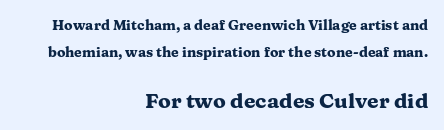
The strip under each line holds only bare page. Designer's note — italics off, roman on. I'd describe the lettering as bold — thick and assertive. You could call the tracking neutral — neither tight nor loose.
